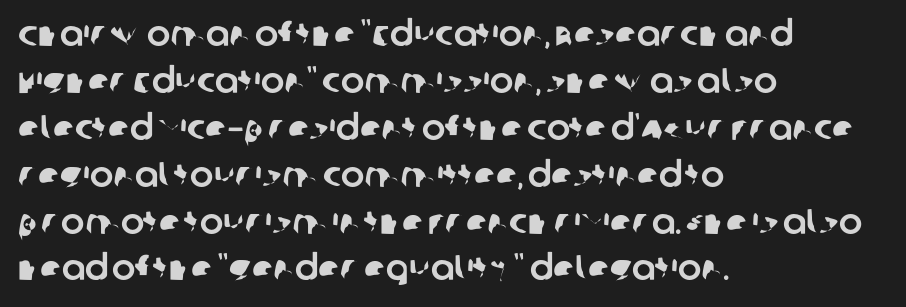
{"serif": "no", "width": "normal", "stroke_contrast": "low", "x_height": "large", "monospaced": "no", "underline": "no", "align": "left", "line_spacing": "normal", "line_spacing_ratio": 1.34, "letter_spacing": "normal", "letter_spacing_em": 0.0, "glyph_px": 35}
